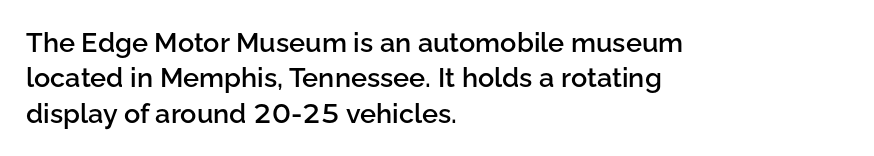
The image shows 27 px text type, upright; set left-aligned, normal line spacing (1.31x), normal letter spacing, not underlined.
